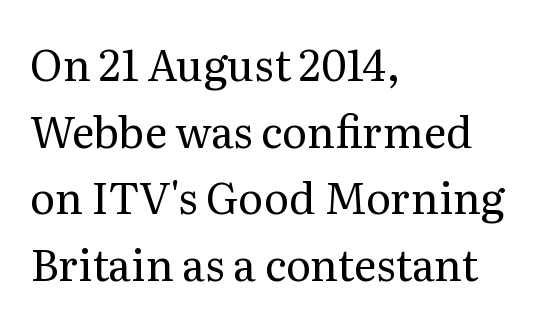
The image shows 43 px regular-weight serif type, upright; set left-aligned, normal line spacing (1.55x), normal letter spacing, not underlined; medium stroke contrast and a medium x-height.
